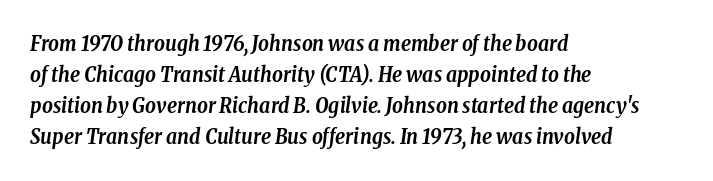
Vertical spacing — default. The rendering keeps characters at their native spacing. Set as a true bold cut, around the 700 mark. Characters are canted at an angle relative to the baseline's perpendicular. The rendering anchors every line to the left-hand side. Each row of text sits above clean, open space.
